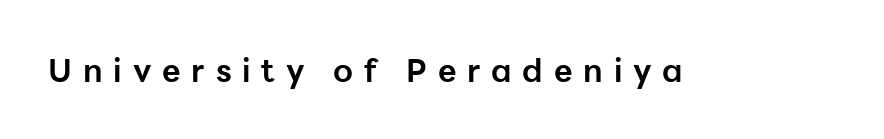
Q: Is the text bold? A: Yes.
Q: Is the text italic (slanted)? A: No, it is upright.
Q: Is the typeface a serif or a sans-serif typeface? A: Sans-serif.
Q: Is the text underlined? A: No.
Q: Is the spacing between letters normal or unusually wide? A: Unusually wide.
Q: Width (condensed, normal, or wide)? A: Normal.
Q: Stroke contrast? A: Low.
Q: x-height? A: Medium.
Q: Monospaced? A: No.
